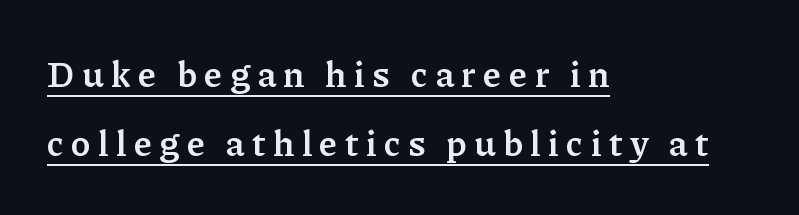
Q: Is the text bold? A: Yes.
Q: Is the text italic (slanted)? A: No, it is upright.
Q: Is the typeface a serif or a sans-serif typeface? A: Serif.
Q: Is the text underlined? A: Yes.
Q: How is the paragraph aligned? A: Left-aligned.
Q: Is the spacing between letters normal or unusually wide? A: Unusually wide.
Q: Is the spacing between lines tight, normal or loose? A: Loose.
Q: Width (condensed, normal, or wide)? A: Normal.
Q: Stroke contrast? A: Low.
Q: x-height? A: Medium.
Q: Monospaced? A: No.
